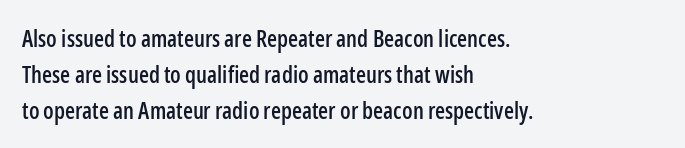
Q: Is the text italic (slanted)? A: No, it is upright.
Q: Is the text underlined? A: No.
Q: How is the paragraph aligned? A: Left-aligned.
Q: Is the spacing between letters normal or unusually wide? A: Normal.
Q: Is the spacing between lines tight, normal or loose? A: Normal.
